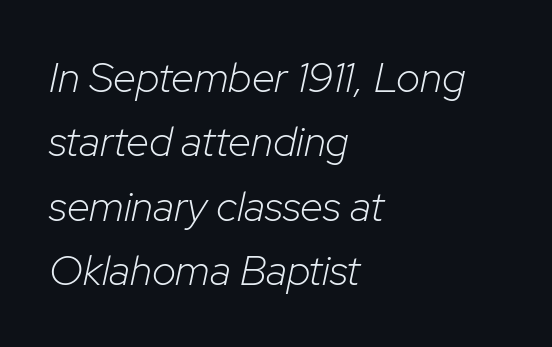
In terms of leading, this rendering sits right in the middle. The letters advance in unequal steps, a hallmark of proportional type. The strip under each line holds only bare page. The letters are slanted; this is an italic face.
